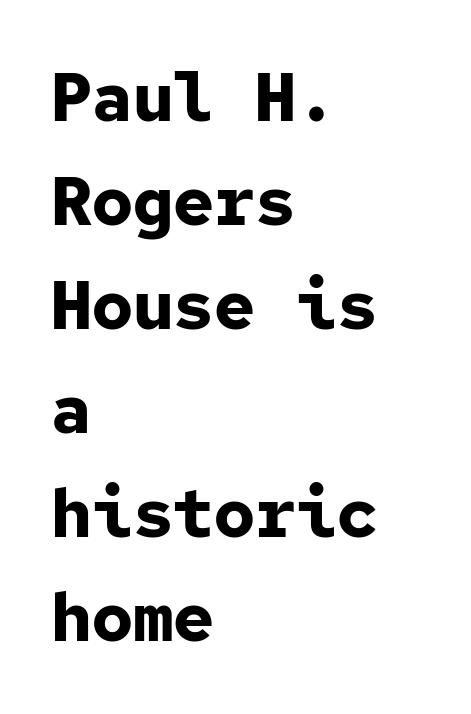
{"serif": "no", "italic": "no", "bold": "yes", "weight": "bold", "width": "normal", "stroke_contrast": "low", "x_height": "medium", "monospaced": "yes", "underline": "no", "align": "left", "line_spacing": "normal", "line_spacing_ratio": 1.53, "letter_spacing": "normal", "letter_spacing_em": 0.0, "glyph_px": 68}
